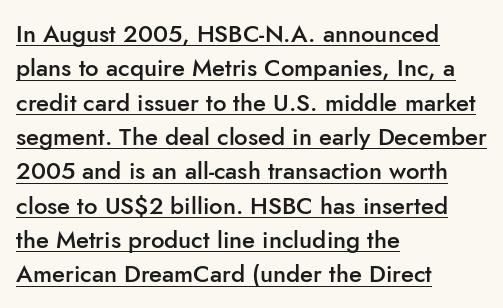
The image shows 24 px text type, upright; set left-aligned, normal line spacing (1.43x), normal letter spacing, underlined.
